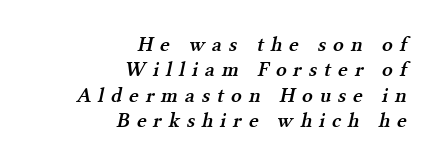
The gap between lines stays unmarked. Typesetter's note: demi weight, one step under bold. Does extra space separate the letters? Yes, quite a lot of it. The setting favours the right margin, as signatures and pull-quotes sometimes do.
